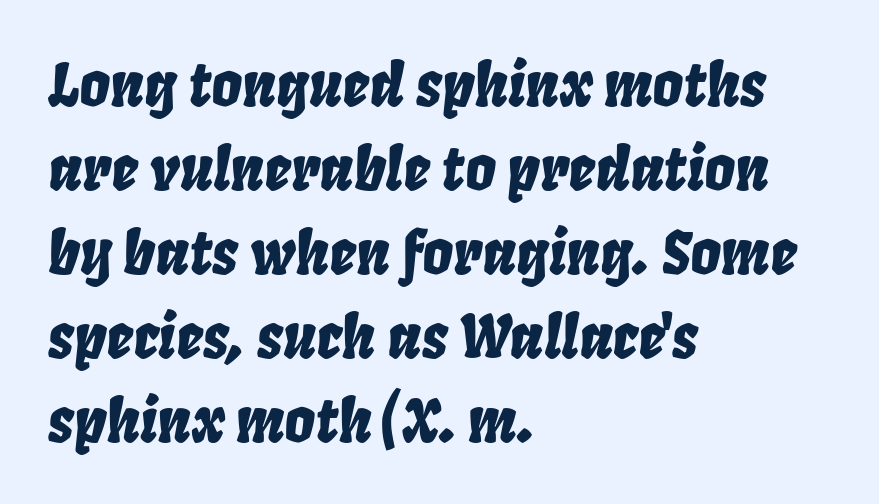
Q: Is the text italic (slanted)? A: Yes, it leans right by about 8 degrees.
Q: Is the text underlined? A: No.
Q: How is the paragraph aligned? A: Left-aligned.
Q: Is the spacing between letters normal or unusually wide? A: Normal.
Q: Is the spacing between lines tight, normal or loose? A: Normal.
Q: Width (condensed, normal, or wide)? A: Condensed.
Q: Stroke contrast? A: Low.
Q: x-height? A: Large.
Q: Monospaced? A: No.
